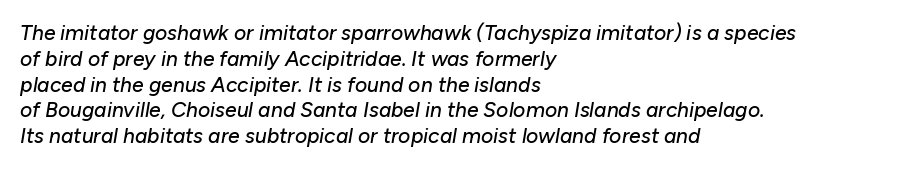
The image shows 21 px text type, italic (leaning right); set left-aligned, line spacing 1.23x, normal letter spacing, not underlined.
